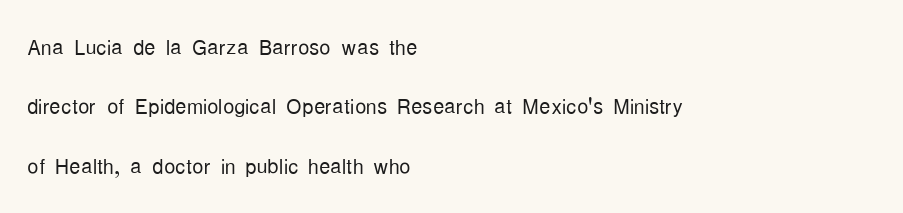
Q: Is the text bold? A: No.
Q: Is the text italic (slanted)? A: No, it is upright.
Q: Is the typeface a serif or a sans-serif typeface? A: Sans-serif.
Q: Is the text underlined? A: No.
Q: How is the paragraph aligned? A: Left-aligned.
Q: Is the spacing between letters normal or unusually wide? A: Normal.
Q: Is the spacing between lines tight, normal or loose? A: Loose.
Q: Width (condensed, normal, or wide)? A: Condensed.
Q: Stroke contrast? A: Low.
Q: x-height? A: Medium.
Q: Monospaced? A: No.
